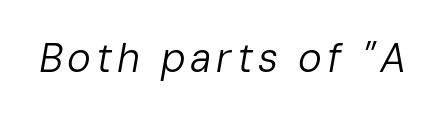
{"italic": "yes", "lean": "right", "slant_degrees": 10, "bold": "no", "weight": "regular", "width": "normal", "stroke_contrast": "low", "x_height": "medium", "monospaced": "no", "underline": "no", "glyph_px": 40}
